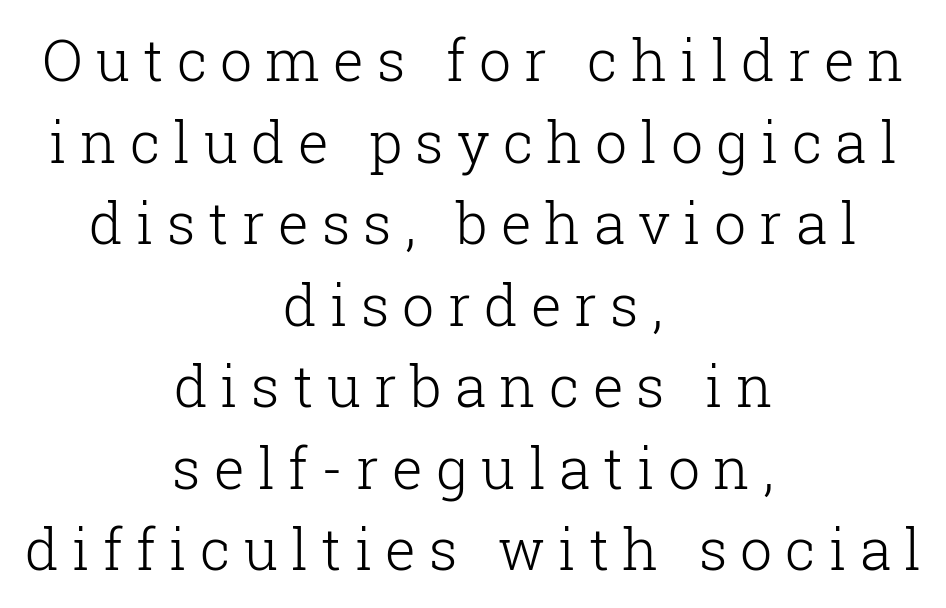
The image shows 57 px light serif type, upright; set centered, normal line spacing (1.43x), unusually wide letter spacing (+0.23 em), not underlined; low stroke contrast and a medium x-height.
